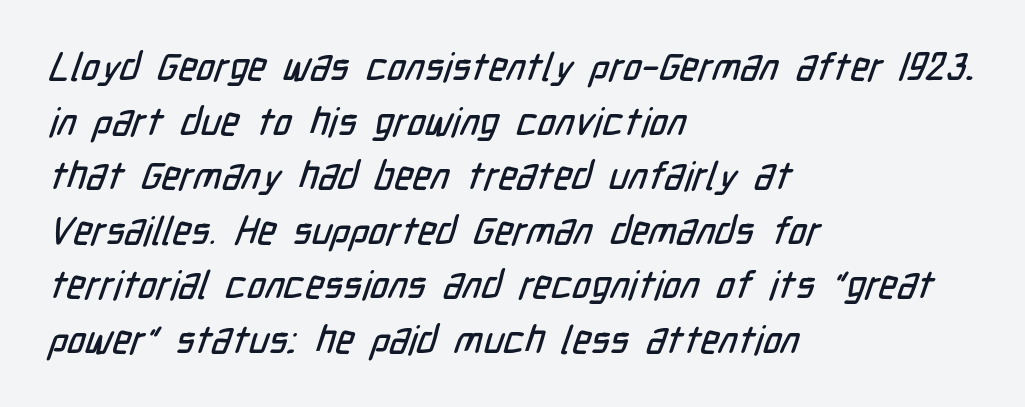
The typeface chosen for these lines omits serifs. Leading matches the norm, producing a regular column. These lines are rendered in a variable-pitch font. Notice how the passage keeps a crisp vertical edge on the left only. Descenders are the only things crossing below the line.
